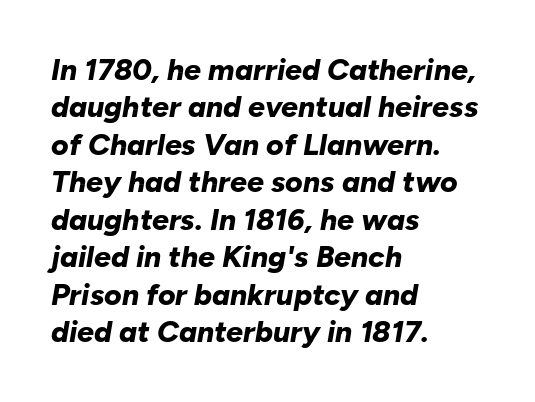
Q: Is the text bold? A: Yes.
Q: Is the text italic (slanted)? A: Yes, it leans right by about 10 degrees.
Q: Is the text underlined? A: No.
Q: How is the paragraph aligned? A: Left-aligned.
Q: Is the spacing between letters normal or unusually wide? A: Normal.
Q: Is the spacing between lines tight, normal or loose? A: Normal.
Q: Width (condensed, normal, or wide)? A: Normal.
Q: Stroke contrast? A: Low.
Q: x-height? A: Medium.
Q: Monospaced? A: No.
